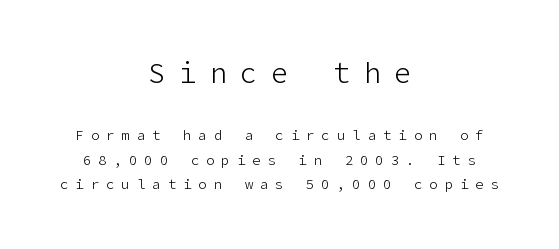
The image shows 28 px light sans-serif type, upright; set centered, line spacing 1.75x, unusually wide letter spacing (+0.5 em), not underlined; the first (top) block is 2.0x larger; low stroke contrast and a medium x-height.
